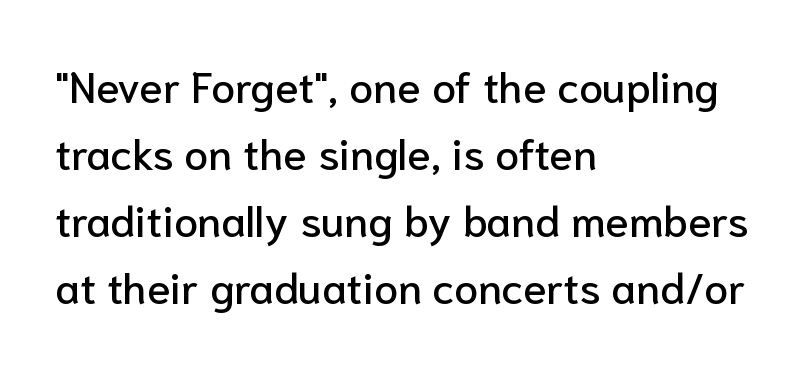
The image shows 43 px sans-serif type, upright; set left-aligned, normal line spacing (1.56x), normal letter spacing, not underlined; low stroke contrast and a medium x-height.
